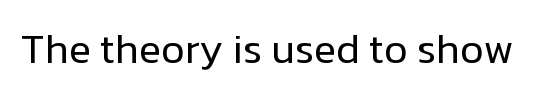
{"serif": "no", "italic": "no", "bold": "no", "weight": "regular", "width": "normal", "stroke_contrast": "low", "x_height": "medium", "monospaced": "no", "underline": "no", "letter_spacing": "normal", "letter_spacing_em": 0.0, "glyph_px": 41}
